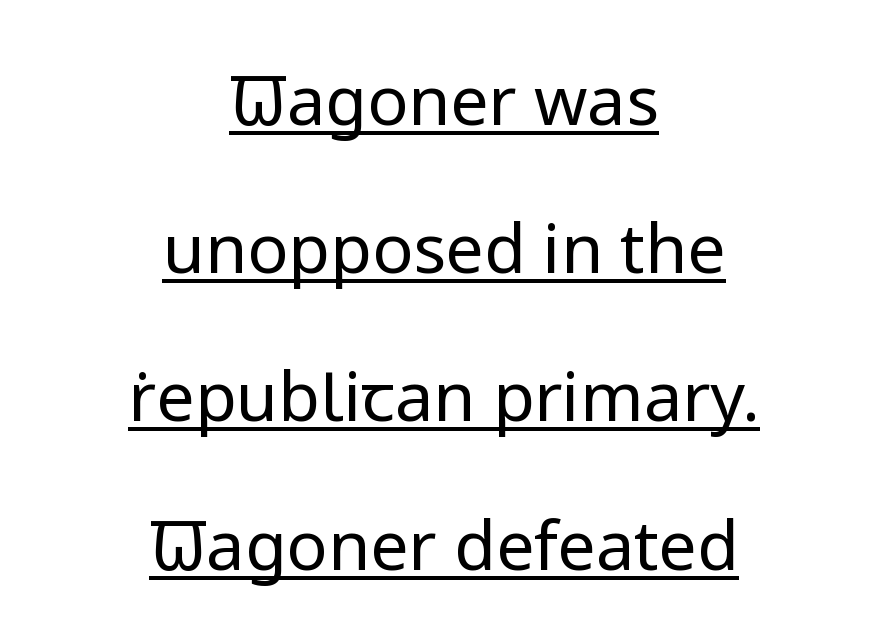
Q: Is the text bold? A: No.
Q: Is the text italic (slanted)? A: No, it is upright.
Q: Is the typeface a serif or a sans-serif typeface? A: Sans-serif.
Q: Is the text underlined? A: Yes.
Q: How is the paragraph aligned? A: Centered.
Q: Is the spacing between letters normal or unusually wide? A: Normal.
Q: Is the spacing between lines tight, normal or loose? A: Loose.
Q: Width (condensed, normal, or wide)? A: Normal.
Q: Stroke contrast? A: Low.
Q: x-height? A: Medium.
Q: Monospaced? A: No.
